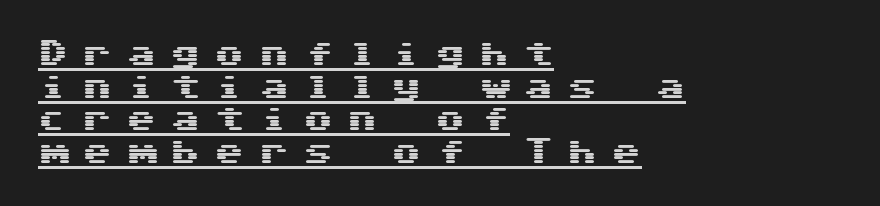
Left-aligned paragraph, ragged on the right. In terms of posture, this sample is upright. Each word looks stretched out because of the extra space between its letters. The glyphs are accompanied by a horizontal stroke just below them. Interline gaps are noticeably narrow in this sample.
